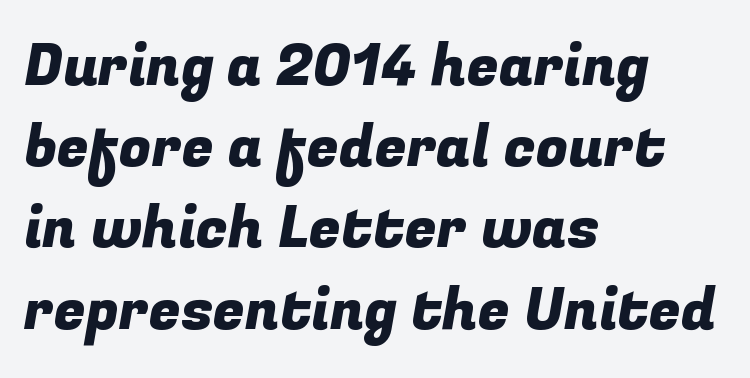
{"serif": "no", "width": "normal", "stroke_contrast": "low", "x_height": "medium", "monospaced": "no", "underline": "no", "align": "left", "line_spacing": "normal", "line_spacing_ratio": 1.4, "letter_spacing": "normal", "letter_spacing_em": 0.0, "glyph_px": 58}
